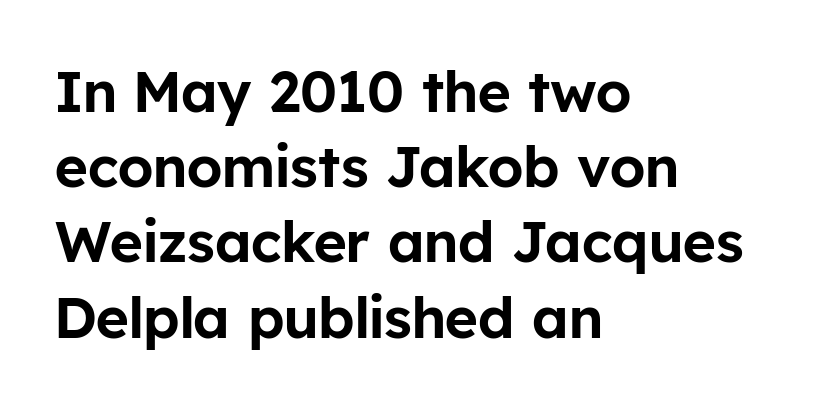
Q: Is the text italic (slanted)? A: No, it is upright.
Q: Is the typeface a serif or a sans-serif typeface? A: Sans-serif.
Q: Is the text underlined? A: No.
Q: How is the paragraph aligned? A: Left-aligned.
Q: Is the spacing between letters normal or unusually wide? A: Normal.
Q: Is the spacing between lines tight, normal or loose? A: Normal.
Q: Width (condensed, normal, or wide)? A: Normal.
Q: Stroke contrast? A: Low.
Q: x-height? A: Medium.
Q: Monospaced? A: No.
